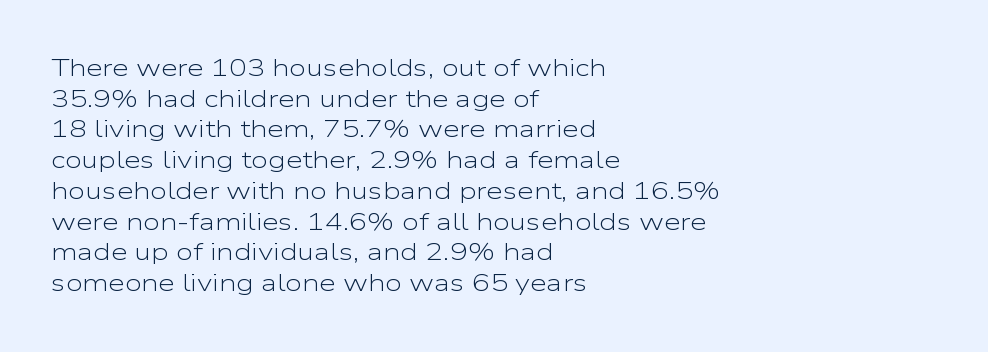
Q: Is the text bold? A: No.
Q: Is the text italic (slanted)? A: No, it is upright.
Q: Is the text underlined? A: No.
Q: How is the paragraph aligned? A: Left-aligned.
Q: Is the spacing between letters normal or unusually wide? A: Normal.
Q: Is the spacing between lines tight, normal or loose? A: Normal.
